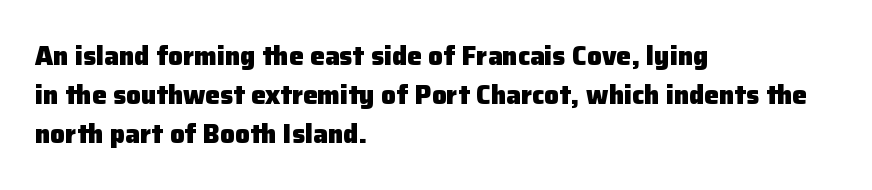
Q: Is the text bold? A: Yes.
Q: Is the text italic (slanted)? A: No, it is upright.
Q: Is the text underlined? A: No.
Q: How is the paragraph aligned? A: Left-aligned.
Q: Is the spacing between letters normal or unusually wide? A: Normal.
Q: Is the spacing between lines tight, normal or loose? A: Normal.
